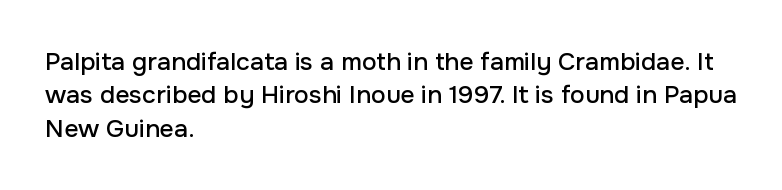
{"italic": "no", "underline": "no", "align": "left", "line_spacing": "normal", "line_spacing_ratio": 1.34, "letter_spacing": "normal", "letter_spacing_em": 0.0, "glyph_px": 25}
